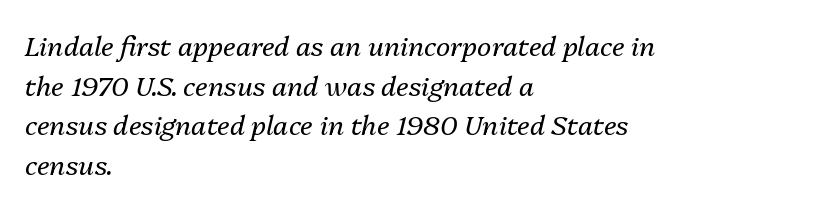
The image shows 27 px text type, italic (leaning right); set left-aligned, normal line spacing (1.47x), normal letter spacing, not underlined.
